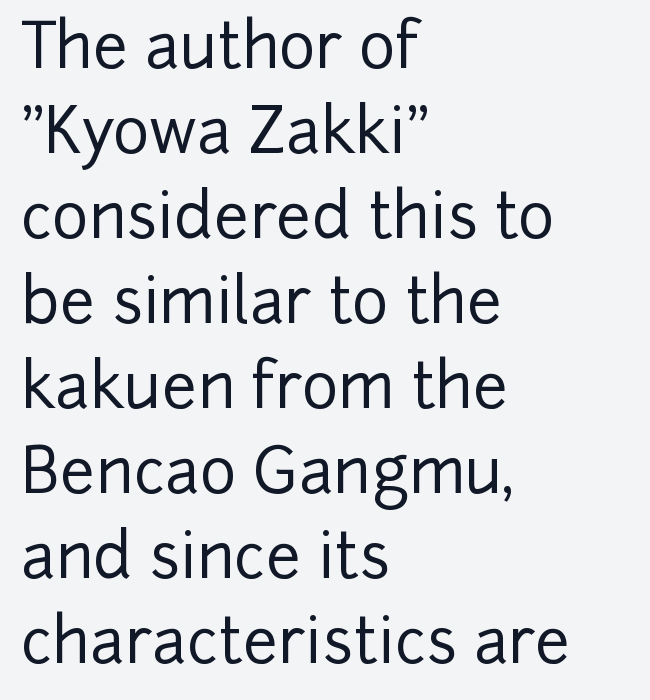
Line spacing here is normal. Every stem runs plumb, perpendicular to the baseline. Proportional: the letters do not fall into vertical columns. Here the glyphs are tracked normally, forming tight word shapes. The strip under each line holds only bare page. The setting favours the left margin, as ordinary paragraphs usually do.
